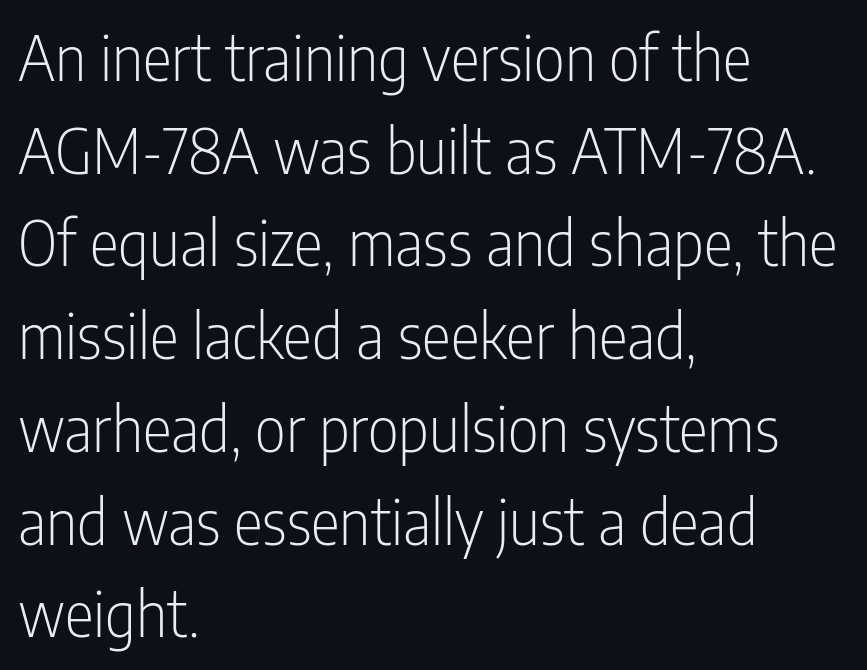
Q: Is the text bold? A: No.
Q: Is the text italic (slanted)? A: No, it is upright.
Q: Is the typeface a serif or a sans-serif typeface? A: Sans-serif.
Q: Is the text underlined? A: No.
Q: How is the paragraph aligned? A: Left-aligned.
Q: Is the spacing between letters normal or unusually wide? A: Normal.
Q: Is the spacing between lines tight, normal or loose? A: Normal.
Q: Width (condensed, normal, or wide)? A: Condensed.
Q: Stroke contrast? A: Low.
Q: x-height? A: Medium.
Q: Monospaced? A: No.
